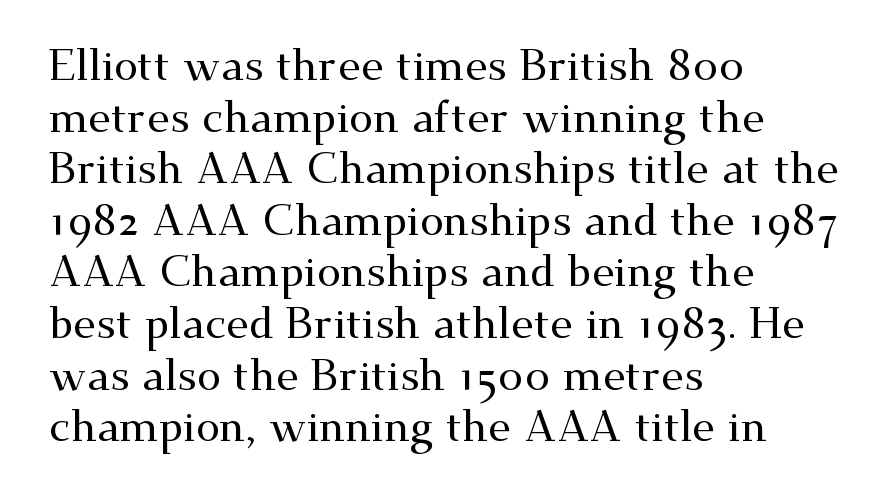
Q: Is the text italic (slanted)? A: No, it is upright.
Q: Is the typeface a serif or a sans-serif typeface? A: Serif.
Q: Is the text underlined? A: No.
Q: How is the paragraph aligned? A: Left-aligned.
Q: Is the spacing between letters normal or unusually wide? A: Normal.
Q: Width (condensed, normal, or wide)? A: Wide.
Q: Stroke contrast? A: Medium.
Q: x-height? A: Small.
Q: Monospaced? A: No.
